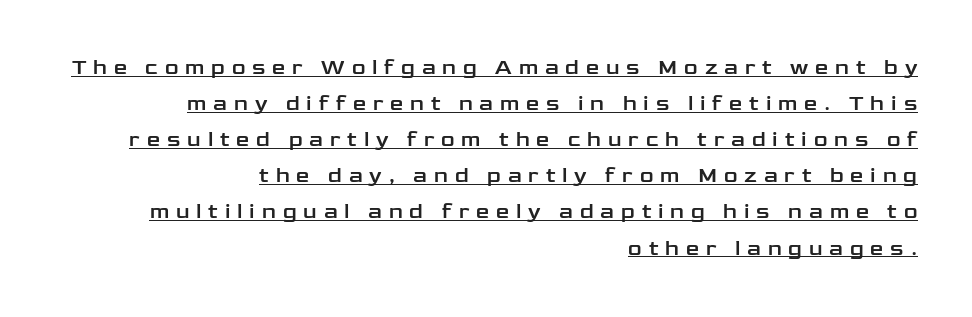
Underlining? Definitely there. This rendering uses right alignment, leaving the left contour irregular. The face used here is rendered with a markedly widened letterfit. Does the lettering tilt? It doesn't — this is upright.
